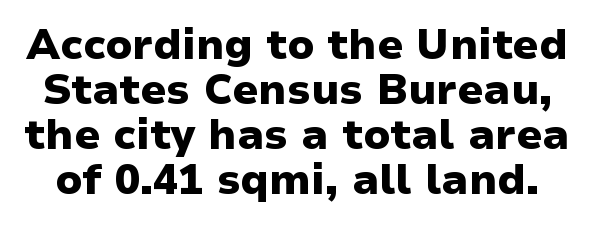
Q: Is the text bold? A: Yes.
Q: Is the text italic (slanted)? A: No, it is upright.
Q: Is the typeface a serif or a sans-serif typeface? A: Sans-serif.
Q: Is the text underlined? A: No.
Q: Is the spacing between letters normal or unusually wide? A: Normal.
Q: Is the spacing between lines tight, normal or loose? A: Tight.
Q: Width (condensed, normal, or wide)? A: Normal.
Q: Stroke contrast? A: Low.
Q: x-height? A: Medium.
Q: Monospaced? A: No.
